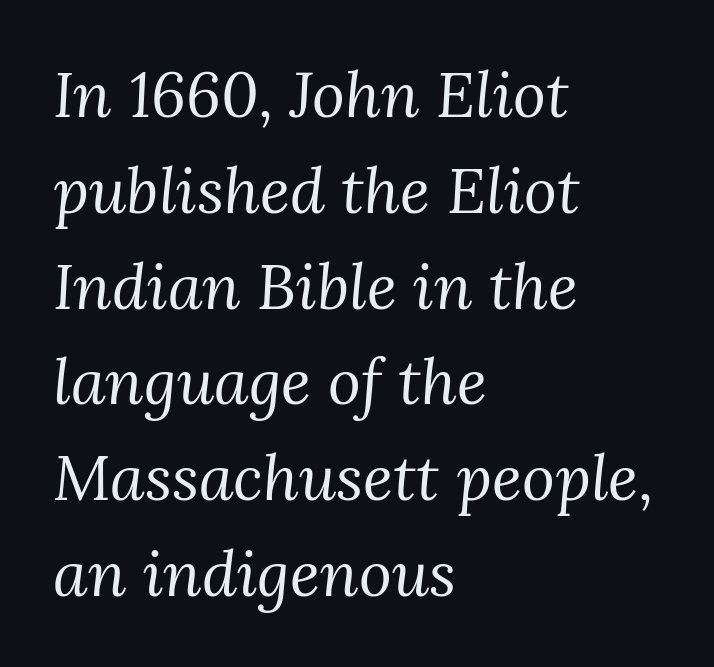
The line-height multiplier appears to be the usual default. These glyphs show unthickened strokes, regular width or finer. These lines are rendered in a variable-pitch font. Yep, those are serifs on the letters.
